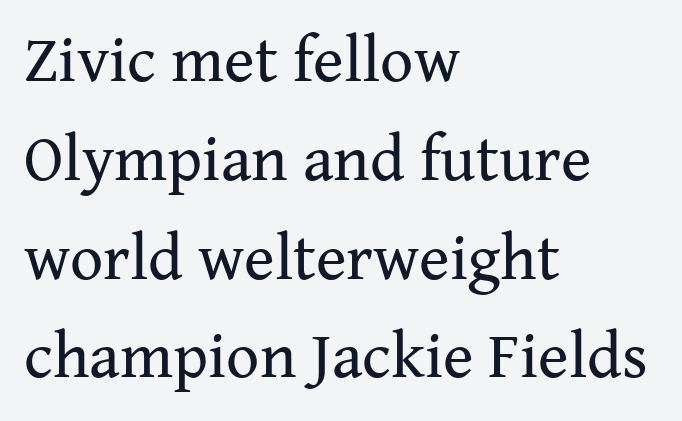
This sample uses a serif face. Proportional: the letters do not fall into vertical columns. Vertically, the passage feels balanced, rows spaced as you'd expect. The axis of the letterforms is exactly vertical. The passage is arranged the way most books set body copy — flush left. Decoration check: the copy has no underline.
